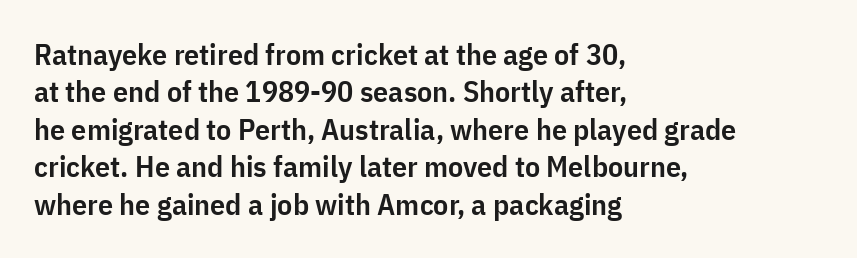
Type style note: lacks serifs. The space between consecutive lines is moderate. A roman cut, with each character standing at attention. You could not count columns in this text — the font is proportionally spaced. The glyphs have the mass of a demibold cut, below bold. Notice how the passage keeps a crisp vertical edge on the left only.
